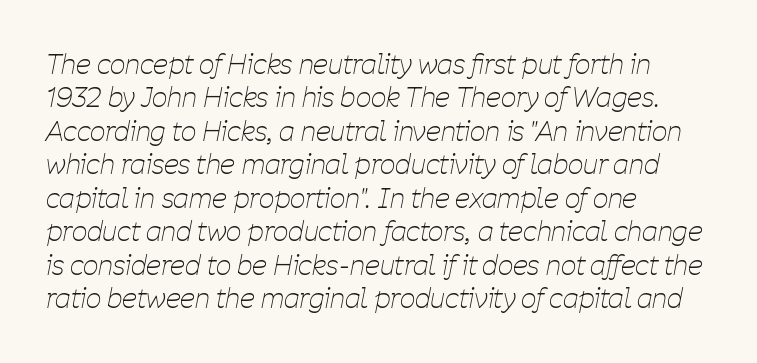
The image shows 27 px text type, italic (leaning right); set left-aligned, line spacing 1.24x, normal letter spacing, not underlined.
